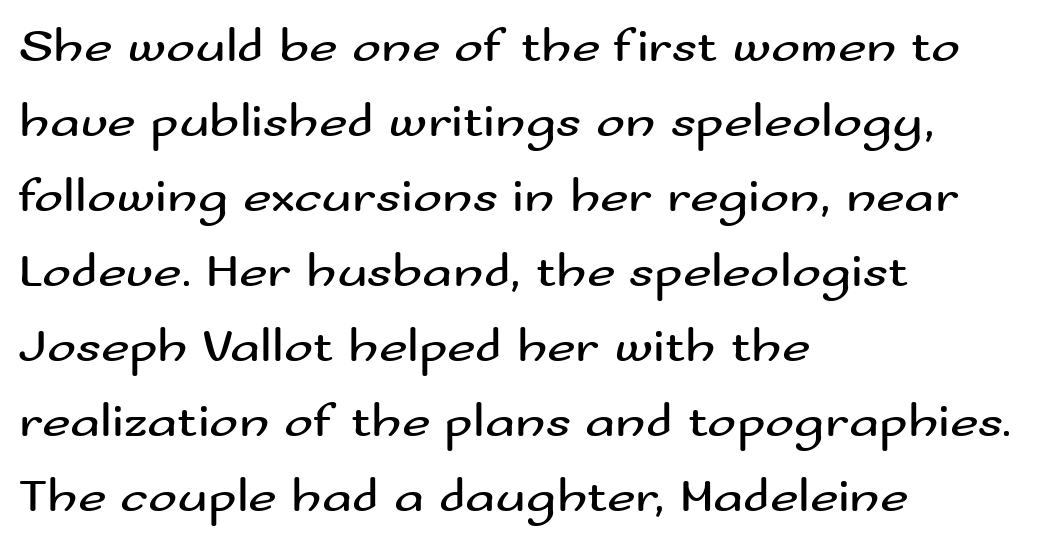
Baseline-to-baseline distance is the conventional proportion of letter height. Rule under the text: the space is simply empty. You could not count columns in this text — the font is proportionally spaced. The horizontal fit of the characters is conventional and even.
